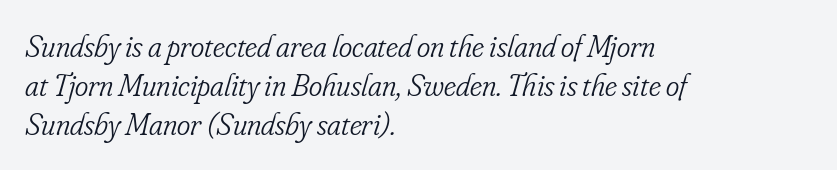
The type is set solid horizontally, with unmodified tracking. Is the stroke heavy? The answer is a plain regular-or-lighter. Looks like regular typesetting: each glyph gets only the width it needs. The axis of the letterforms is tilted away from vertical.
